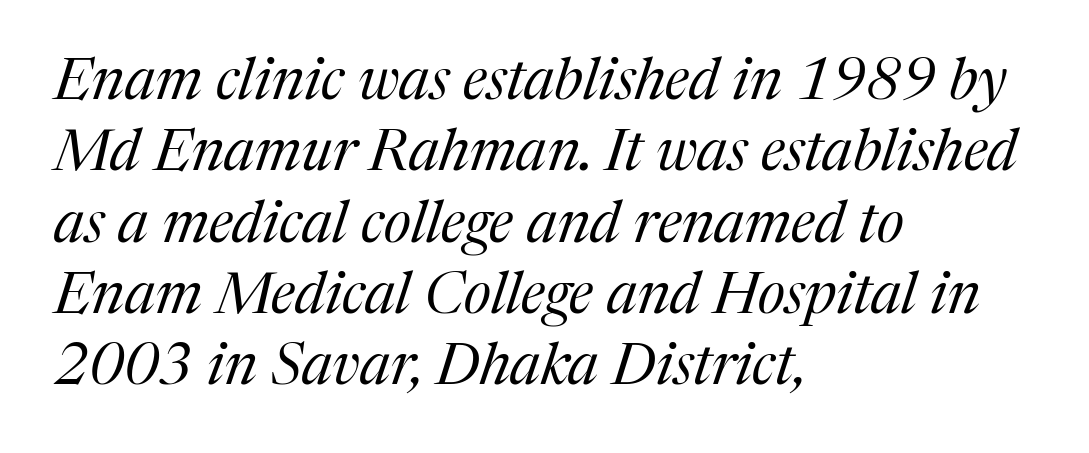
Q: Is the text bold? A: No.
Q: Is the text italic (slanted)? A: Yes, it leans right by about 17 degrees.
Q: Is the typeface a serif or a sans-serif typeface? A: Serif.
Q: Is the text underlined? A: No.
Q: How is the paragraph aligned? A: Left-aligned.
Q: Is the spacing between letters normal or unusually wide? A: Normal.
Q: Width (condensed, normal, or wide)? A: Normal.
Q: Stroke contrast? A: Medium.
Q: x-height? A: Medium.
Q: Monospaced? A: No.
